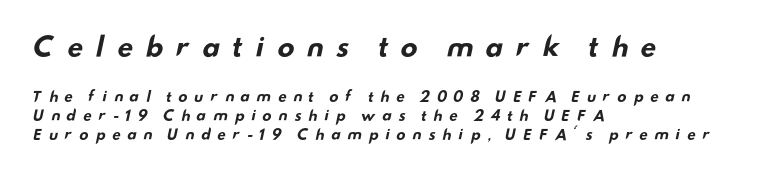
The image shows 26 px bold type; set left-aligned, normal line spacing (1.35x), unusually wide letter spacing (+0.43 em), not underlined; the first (top) block is 1.86x larger.
